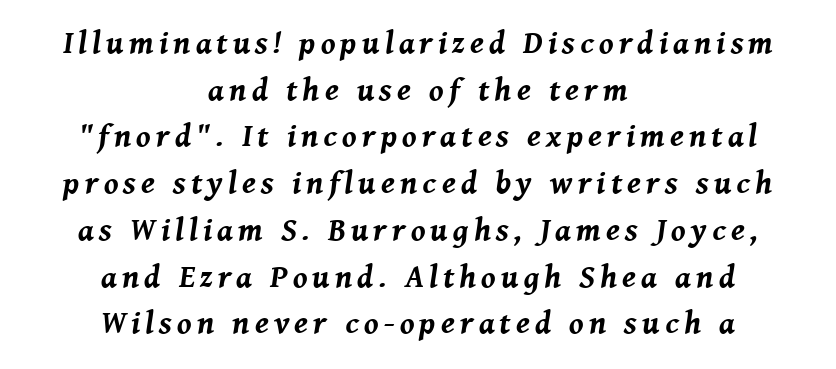
Q: Is the text bold? A: Yes.
Q: Is the text italic (slanted)? A: Yes, it leans right by about 8 degrees.
Q: Is the text underlined? A: No.
Q: How is the paragraph aligned? A: Centered.
Q: Is the spacing between lines tight, normal or loose? A: Normal.
Q: Width (condensed, normal, or wide)? A: Normal.
Q: Stroke contrast? A: Medium.
Q: x-height? A: Medium.
Q: Monospaced? A: No.
